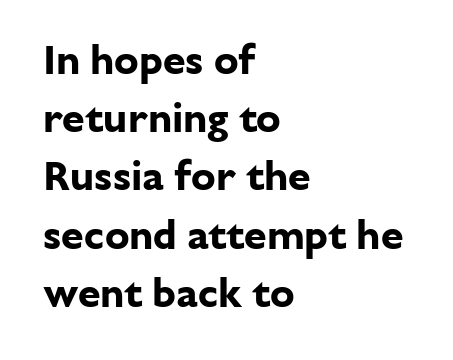
Quick note: underline off. Teacher's note: observe the even left margin — that is flush-left alignment. The sample has been set heavy, in full bold. The font family rendered here belongs to the sans-serif group.
